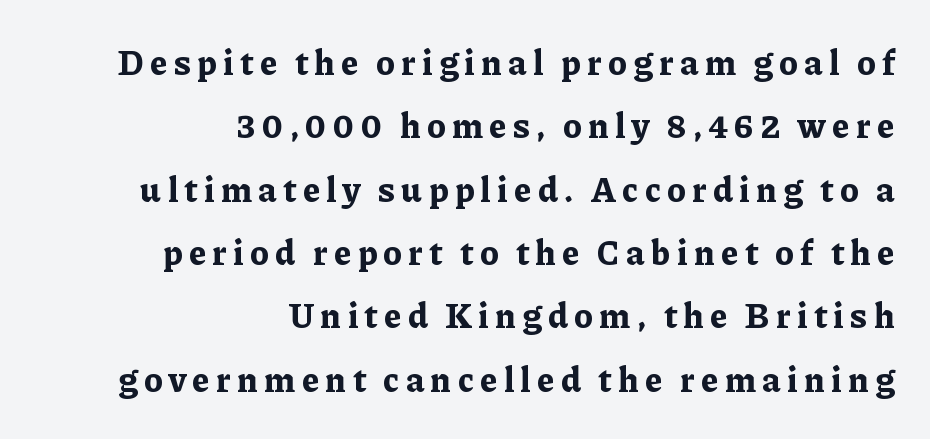
Do the characters align in a grid? No, the font is proportional. The text was rendered using a seriffed face with decorative stroke endings. Weight: bold. A typesetter would mark this as roman, not italic.
